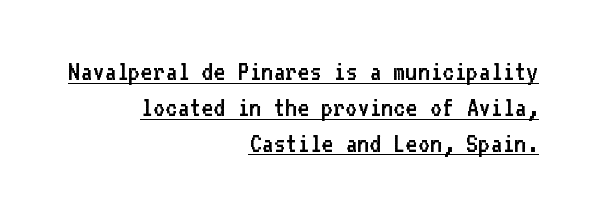
This sample uses an upright cut, with every glyph sitting square on the baseline. These lines are set flush right with a ragged left edge. Short note: letters normally spaced. Serif or sans? Sans — the stroke terminals are bare. The passage shown is typed in a monospace face where columns stay perfectly aligned.
